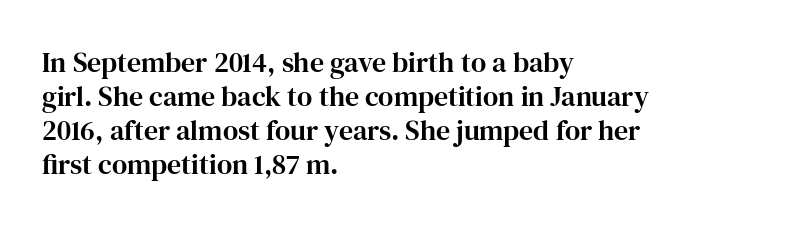
Q: Is the text italic (slanted)? A: No, it is upright.
Q: Is the typeface a serif or a sans-serif typeface? A: Serif.
Q: Is the text underlined? A: No.
Q: How is the paragraph aligned? A: Left-aligned.
Q: Is the spacing between letters normal or unusually wide? A: Normal.
Q: Width (condensed, normal, or wide)? A: Normal.
Q: Stroke contrast? A: High.
Q: x-height? A: Medium.
Q: Monospaced? A: No.
